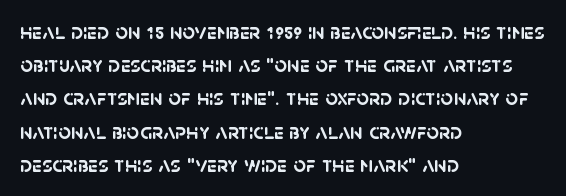
{"bold": "yes", "underline": "no", "align": "left", "line_spacing": "normal", "line_spacing_ratio": 1.51, "letter_spacing": "normal", "letter_spacing_em": 0.0, "glyph_px": 22}
